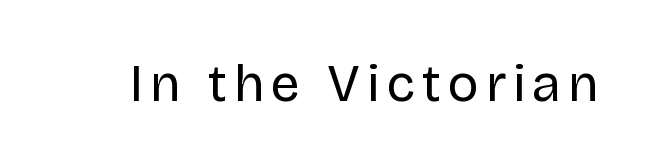
The image shows 52 px regular-weight sans-serif type, upright; set not underlined; low stroke contrast and a large x-height.
